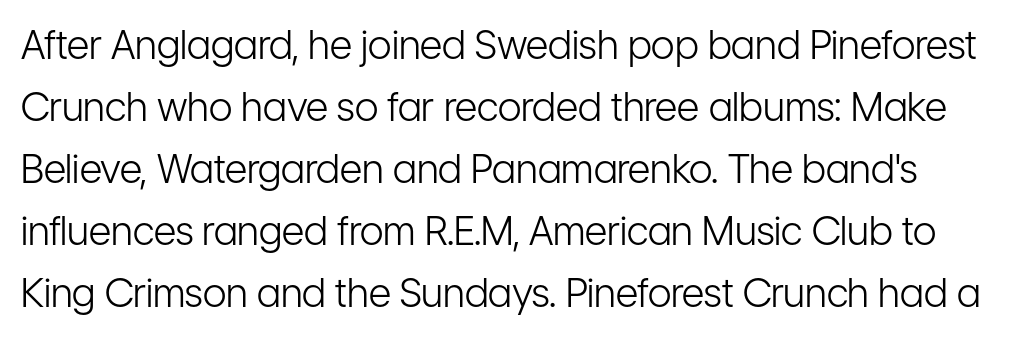
Q: Is the text bold? A: No.
Q: Is the text italic (slanted)? A: No, it is upright.
Q: Is the typeface a serif or a sans-serif typeface? A: Sans-serif.
Q: Is the text underlined? A: No.
Q: Is the spacing between letters normal or unusually wide? A: Normal.
Q: Is the spacing between lines tight, normal or loose? A: Normal.
Q: Width (condensed, normal, or wide)? A: Condensed.
Q: Stroke contrast? A: Low.
Q: x-height? A: Medium.
Q: Monospaced? A: No.
